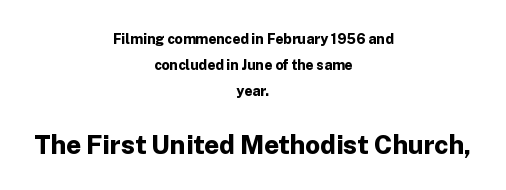
Q: Is the text bold? A: Yes.
Q: Is the text italic (slanted)? A: No, it is upright.
Q: Is the text underlined? A: No.
Q: How is the paragraph aligned? A: Centered.
Q: Is the spacing between letters normal or unusually wide? A: Normal.
Q: Which block of text is set in a larger size, the first (top) or the second (bottom)? A: The second (bottom) one.
